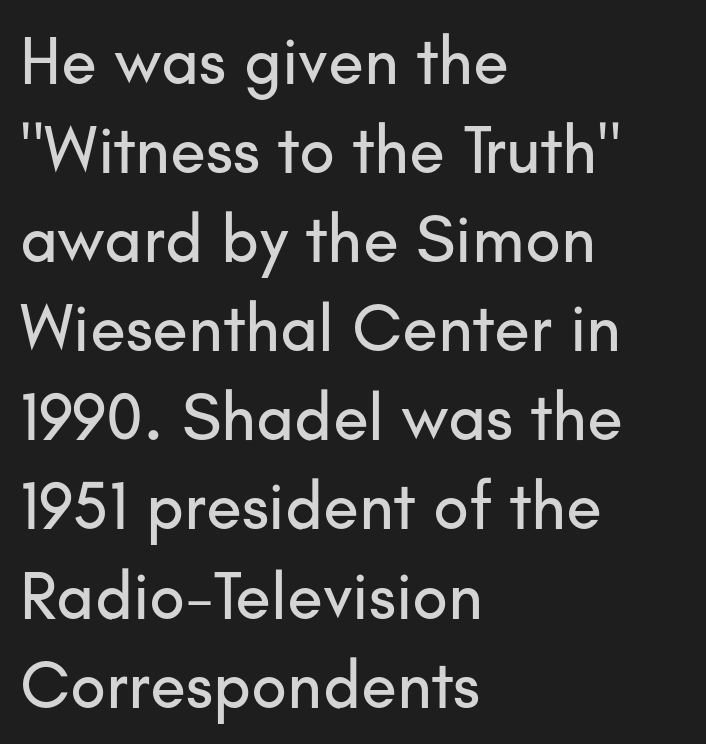
Every row of glyphs begins at an identical x-position on the left. The face used here is proportionally spaced, like ordinary book or web type. You can tell it's not italic because the verticals are truly vertical. Is this a sans? Yes — the strokes have no serifs. Short note: letters normally spaced. Baseline-to-baseline distance is the conventional proportion of letter height.
